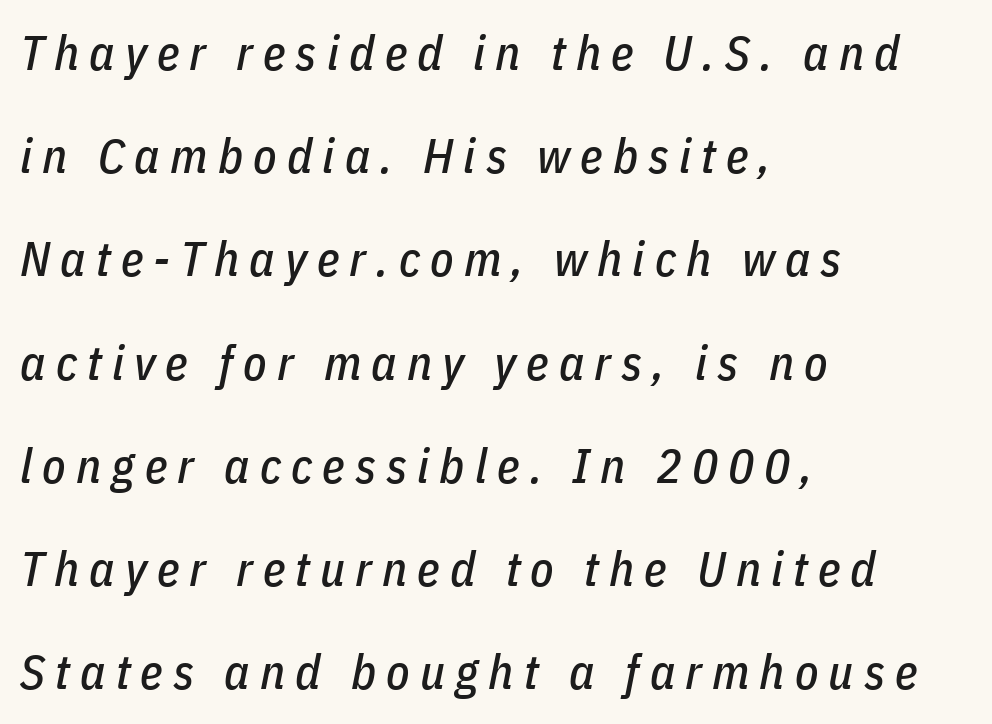
The image shows 48 px condensed type, italic (leaning right); set left-aligned, loose line spacing (2.15x), unusually wide letter spacing (+0.21 em), not underlined; low stroke contrast and a medium x-height.
